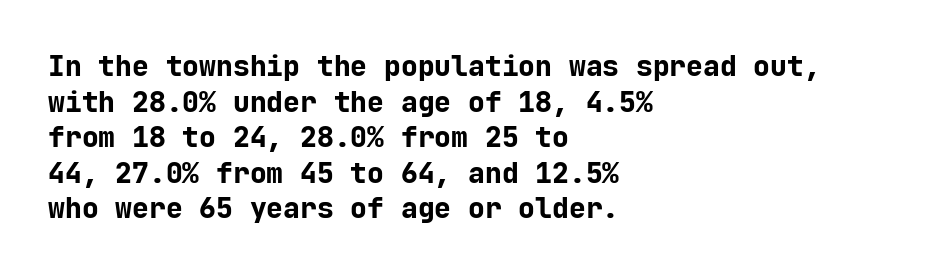
The image shows 28 px bold sans-serif type, upright, monospaced; set left-aligned, normal line spacing (1.27x), normal letter spacing, not underlined; low stroke contrast and a medium x-height.
